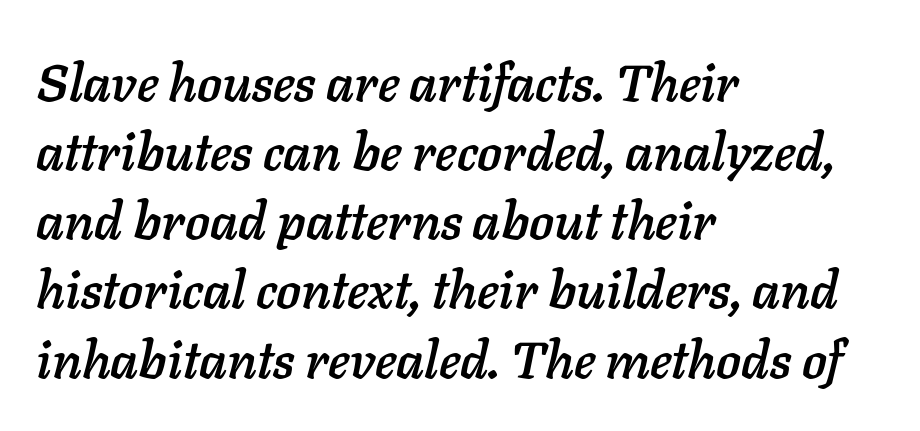
Q: Is the text italic (slanted)? A: Yes, it leans right by about 11 degrees.
Q: Is the text underlined? A: No.
Q: How is the paragraph aligned? A: Left-aligned.
Q: Is the spacing between letters normal or unusually wide? A: Normal.
Q: Is the spacing between lines tight, normal or loose? A: Normal.
Q: Width (condensed, normal, or wide)? A: Normal.
Q: Stroke contrast? A: Low.
Q: x-height? A: Medium.
Q: Monospaced? A: No.
